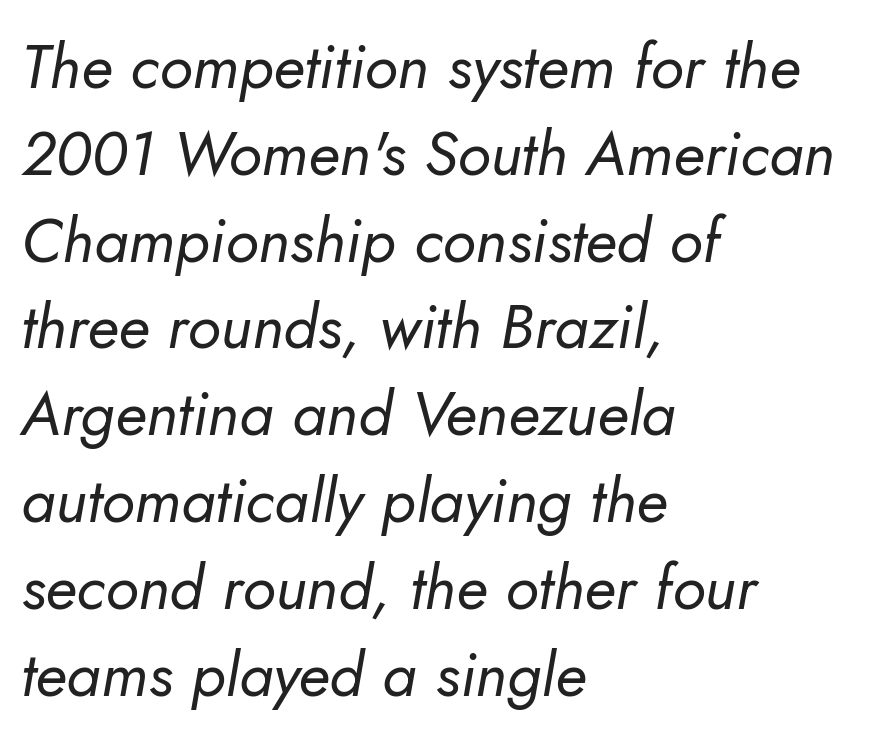
Q: Is the text bold? A: No.
Q: Is the text italic (slanted)? A: Yes, it leans right by about 5 degrees.
Q: Is the text underlined? A: No.
Q: How is the paragraph aligned? A: Left-aligned.
Q: Is the spacing between letters normal or unusually wide? A: Normal.
Q: Is the spacing between lines tight, normal or loose? A: Normal.
Q: Width (condensed, normal, or wide)? A: Normal.
Q: Stroke contrast? A: Low.
Q: x-height? A: Small.
Q: Monospaced? A: No.
